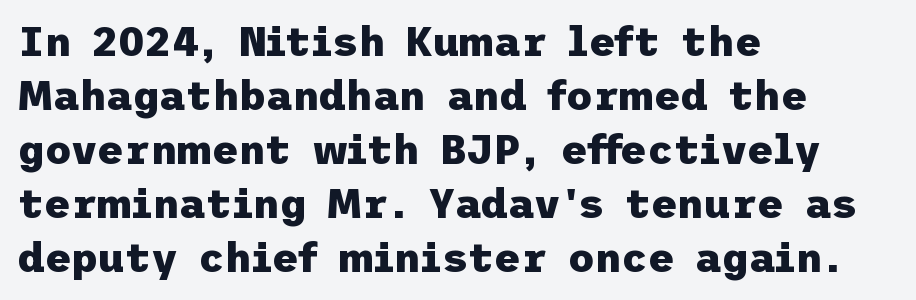
Q: Is the text bold? A: Yes.
Q: Is the text italic (slanted)? A: No, it is upright.
Q: Is the typeface a serif or a sans-serif typeface? A: Sans-serif.
Q: Is the text underlined? A: No.
Q: How is the paragraph aligned? A: Left-aligned.
Q: Is the spacing between letters normal or unusually wide? A: Normal.
Q: Is the spacing between lines tight, normal or loose? A: Normal.
Q: Width (condensed, normal, or wide)? A: Normal.
Q: Stroke contrast? A: Low.
Q: x-height? A: Medium.
